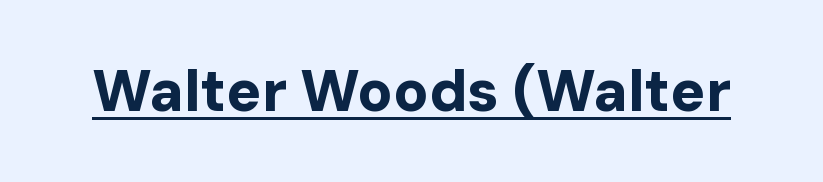
The image shows 58 px bold sans-serif type, upright; set normal letter spacing, underlined; low stroke contrast and a medium x-height.
